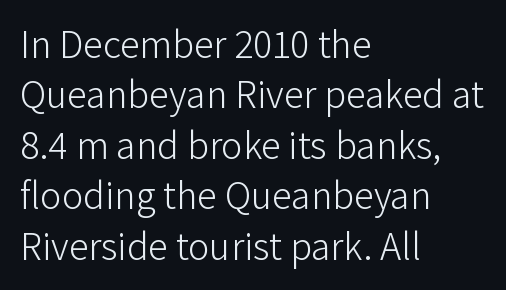
{"serif": "no", "italic": "no", "bold": "no", "weight": "light", "width": "normal", "stroke_contrast": "low", "x_height": "medium", "monospaced": "no", "underline": "no", "align": "left", "line_spacing": "normal", "line_spacing_ratio": 1.26, "letter_spacing": "normal", "letter_spacing_em": 0.0, "glyph_px": 40}
